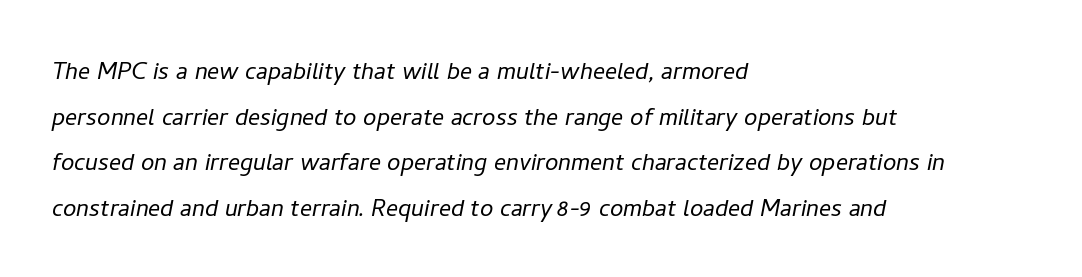
The image shows 30 px light type, italic (leaning right); set left-aligned, normal line spacing (1.52x), normal letter spacing, not underlined; low stroke contrast and a medium x-height.
